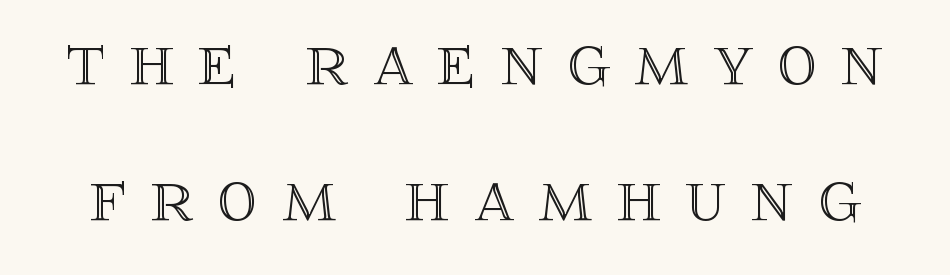
The image shows 79 px text type, upright; set line spacing 1.72x, unusually wide letter spacing (+0.31 em), not underlined; a large x-height.
